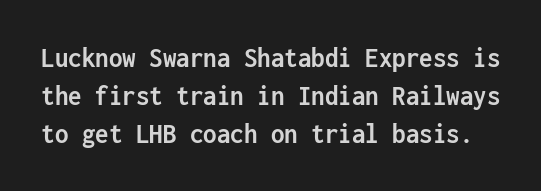
A typesetter would call this leading conventional body-copy spacing. No italicization has been applied; the sample stays upright. Look at the bottom of the vertical strokes: they stop flat, with no serifs. Observe the ordinary spacing: letters are neighbours, not strangers. The baseline area is clear. A full-strength bold gives these letters their thick strokes.
